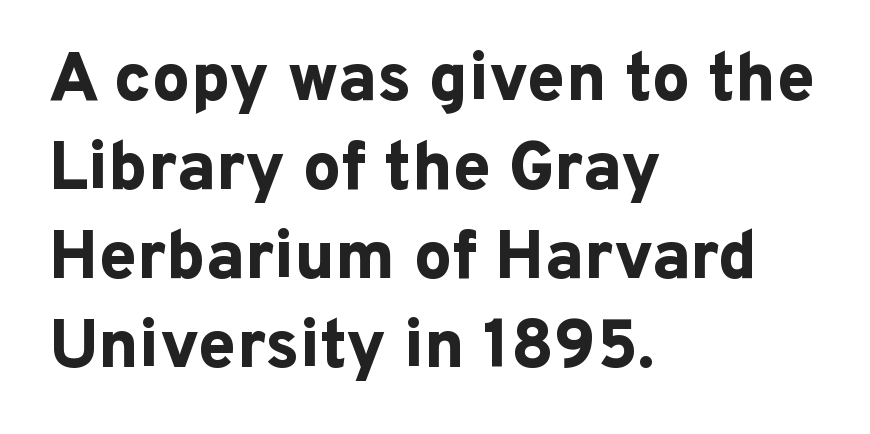
{"serif": "no", "italic": "no", "bold": "yes", "weight": "bold", "width": "normal", "stroke_contrast": "low", "x_height": "medium", "monospaced": "no", "underline": "no", "align": "left", "line_spacing": "normal", "line_spacing_ratio": 1.31, "letter_spacing": "normal", "letter_spacing_em": 0.0, "glyph_px": 68}
